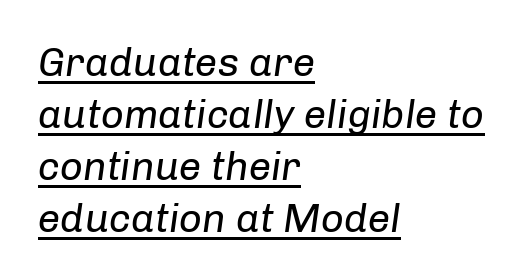
{"italic": "yes", "lean": "right", "slant_degrees": 8, "bold": "no", "weight": "regular", "width": "normal", "stroke_contrast": "low", "x_height": "medium", "monospaced": "no", "underline": "yes", "align": "left", "line_spacing": "normal", "line_spacing_ratio": 1.3, "letter_spacing": "normal", "letter_spacing_em": 0.0, "glyph_px": 40}
